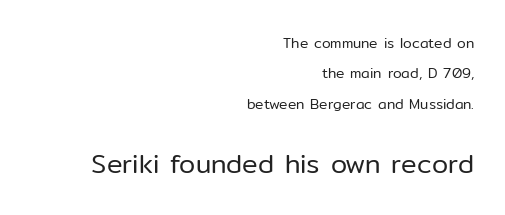
Q: Is the text bold? A: No.
Q: Is the text italic (slanted)? A: No, it is upright.
Q: Is the text underlined? A: No.
Q: How is the paragraph aligned? A: Right-aligned.
Q: Is the spacing between letters normal or unusually wide? A: Normal.
Q: Is the spacing between lines tight, normal or loose? A: Loose.
Q: Which block of text is set in a larger size, the first (top) or the second (bottom)? A: The second (bottom) one.
